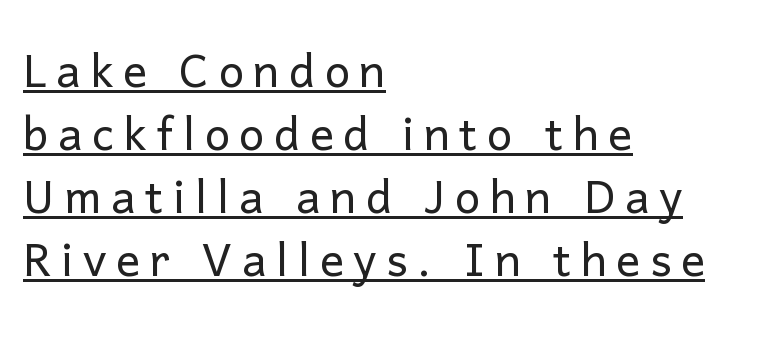
The image shows 60 px light sans-serif type, upright; set left-aligned, tight line spacing (1.05x), underlined; low stroke contrast and a medium x-height.
